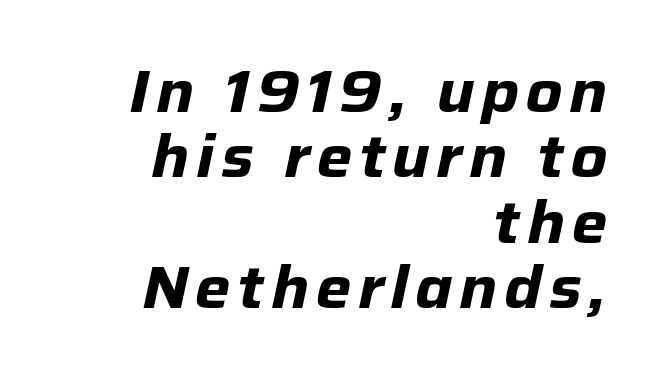
The rendering uses a bold face; every stroke is thick and dark. How would I describe the line gaps? Narrow and economical. Underline: absent. Slanted lettering throughout. Note the varied advance widths — an 'i' is clearly narrower than an 'm'. The passage is arranged like a letterhead date or caption credit — flush right.
